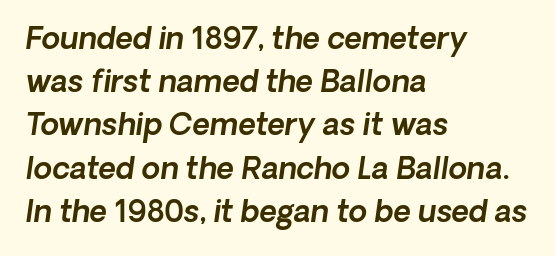
Q: Is the typeface a serif or a sans-serif typeface? A: Sans-serif.
Q: Is the text underlined? A: No.
Q: How is the paragraph aligned? A: Left-aligned.
Q: Is the spacing between letters normal or unusually wide? A: Normal.
Q: Is the spacing between lines tight, normal or loose? A: Normal.
Q: Width (condensed, normal, or wide)? A: Normal.
Q: x-height? A: Medium.
Q: Monospaced? A: No.
